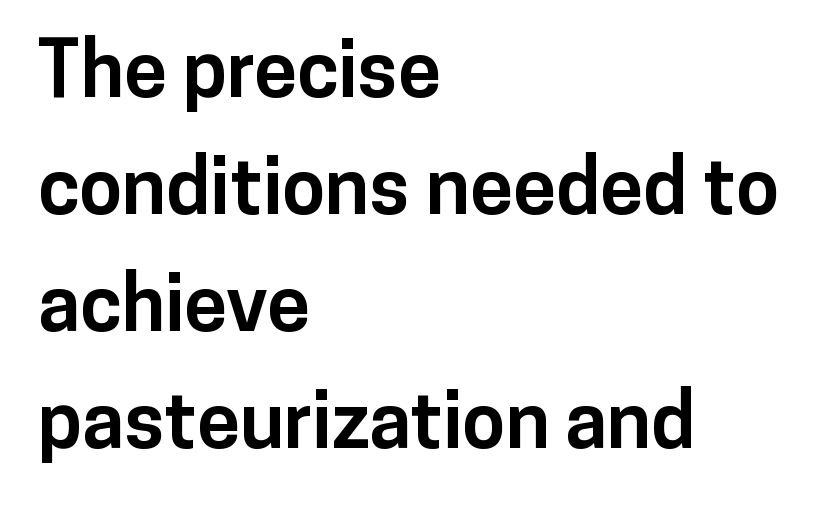
The image shows 78 px bold sans-serif type, upright; set left-aligned, normal line spacing (1.5x), normal letter spacing, not underlined; low stroke contrast and a medium x-height.
